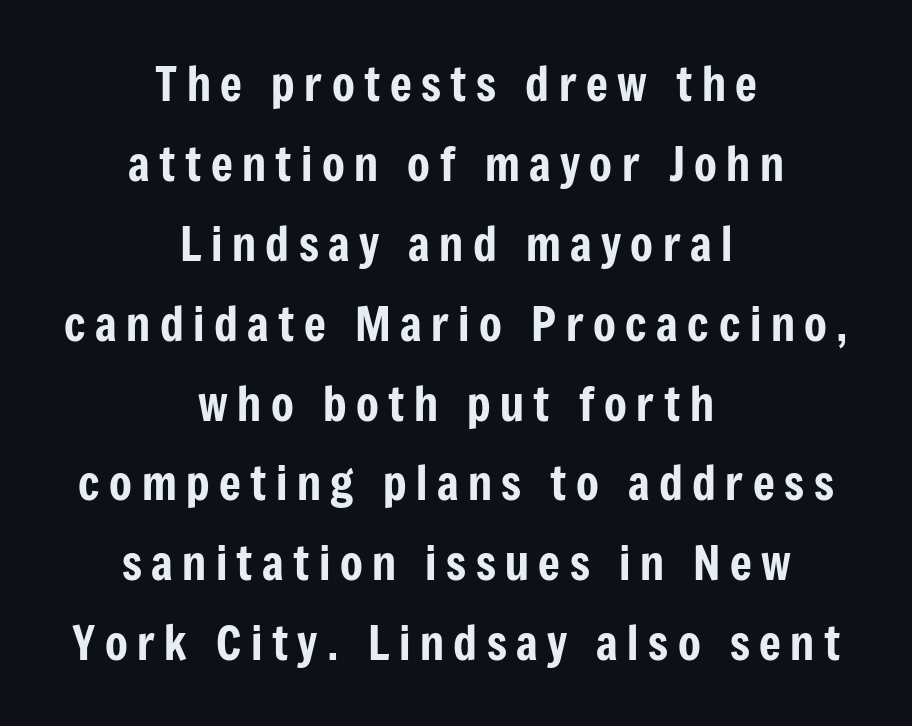
The image shows 47 px condensed sans-serif type, upright; set centered, normal line spacing (1.7x), unusually wide letter spacing (+0.2 em), not underlined; low stroke contrast and a medium x-height.
